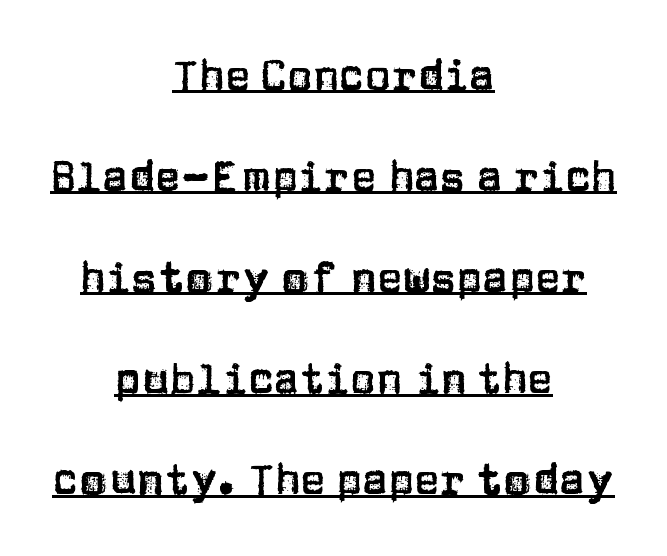
{"serif": "no", "italic": "no", "width": "normal", "stroke_contrast": "low", "x_height": "large", "monospaced": "no", "underline": "yes", "align": "center", "line_spacing": "loose", "line_spacing_ratio": 2.35, "letter_spacing": "normal", "letter_spacing_em": 0.0, "glyph_px": 43}
